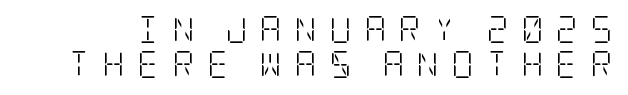
Q: Is the text bold? A: No.
Q: Is the text italic (slanted)? A: No, it is upright.
Q: Is the text underlined? A: No.
Q: Is the spacing between letters normal or unusually wide? A: Unusually wide.
Q: Is the spacing between lines tight, normal or loose? A: Normal.
